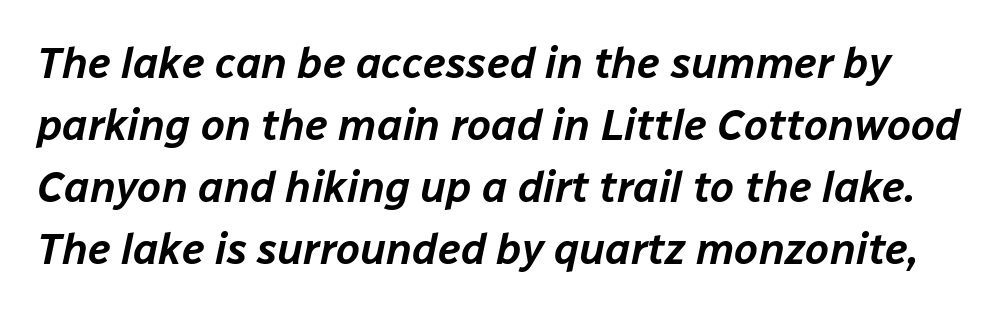
The image shows 43 px text type, italic (leaning right); set normal line spacing (1.44x), normal letter spacing, not underlined; low stroke contrast and a medium x-height.
